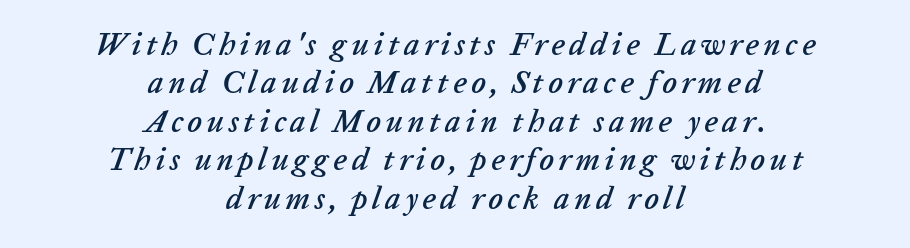
Q: Is the text italic (slanted)? A: Yes, it leans right by about 20 degrees.
Q: Is the text underlined? A: No.
Q: How is the paragraph aligned? A: Centered.
Q: Width (condensed, normal, or wide)? A: Normal.
Q: Stroke contrast? A: Low.
Q: x-height? A: Medium.
Q: Monospaced? A: No.
